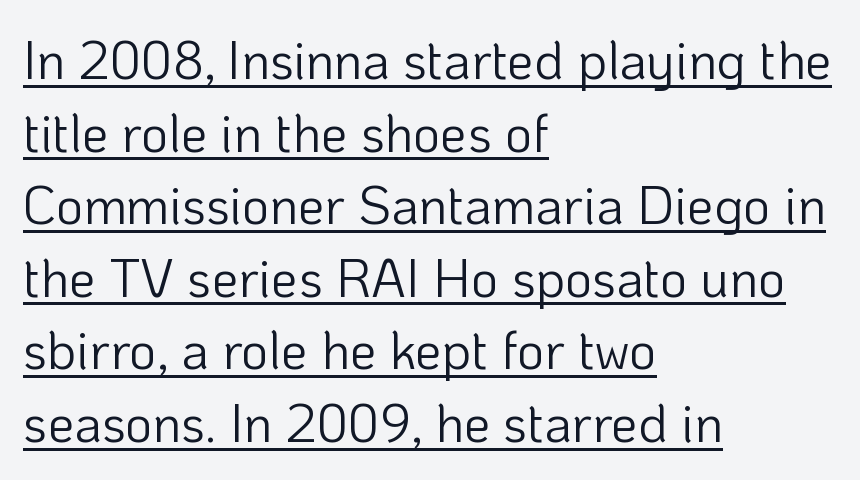
The image shows 53 px light sans-serif type, upright; set left-aligned, normal line spacing (1.37x), normal letter spacing, underlined; low stroke contrast and a medium x-height.
